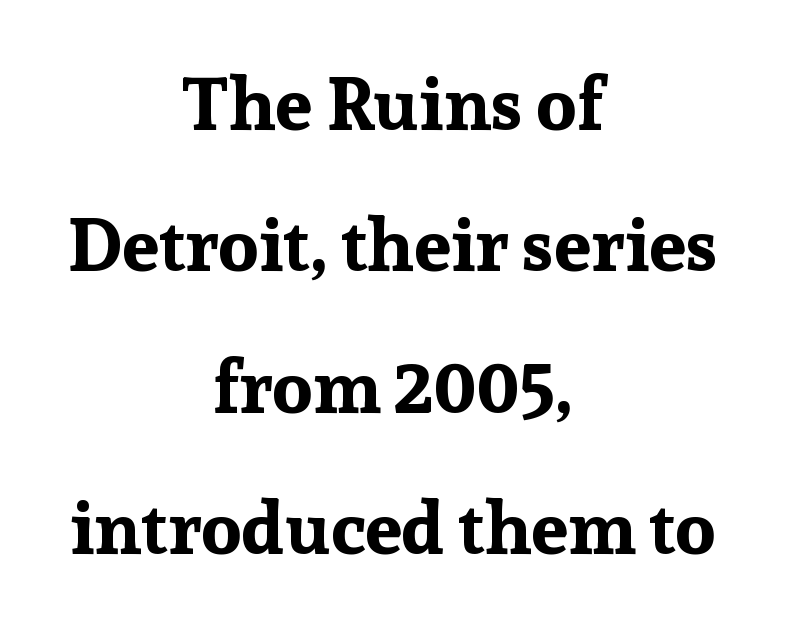
{"serif": "yes", "italic": "no", "bold": "yes", "weight": "bold", "width": "normal", "stroke_contrast": "low", "x_height": "medium", "monospaced": "no", "underline": "no", "align": "center", "line_spacing": "loose", "line_spacing_ratio": 1.91, "letter_spacing": "normal", "letter_spacing_em": 0.0, "glyph_px": 74}
